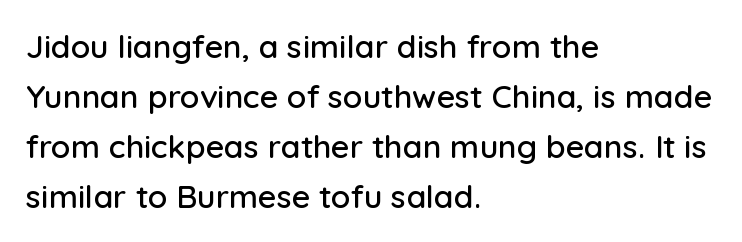
Q: Is the text italic (slanted)? A: No, it is upright.
Q: Is the typeface a serif or a sans-serif typeface? A: Sans-serif.
Q: Is the text underlined? A: No.
Q: How is the paragraph aligned? A: Left-aligned.
Q: Is the spacing between letters normal or unusually wide? A: Normal.
Q: Is the spacing between lines tight, normal or loose? A: Normal.
Q: Width (condensed, normal, or wide)? A: Normal.
Q: Stroke contrast? A: Low.
Q: x-height? A: Medium.
Q: Monospaced? A: No.
